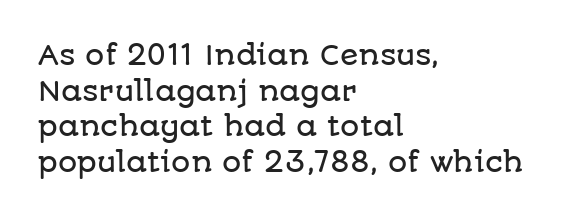
{"italic": "no", "underline": "no", "align": "left", "line_spacing": "normal", "line_spacing_ratio": 1.32, "letter_spacing": "normal", "letter_spacing_em": 0.0, "glyph_px": 27}
